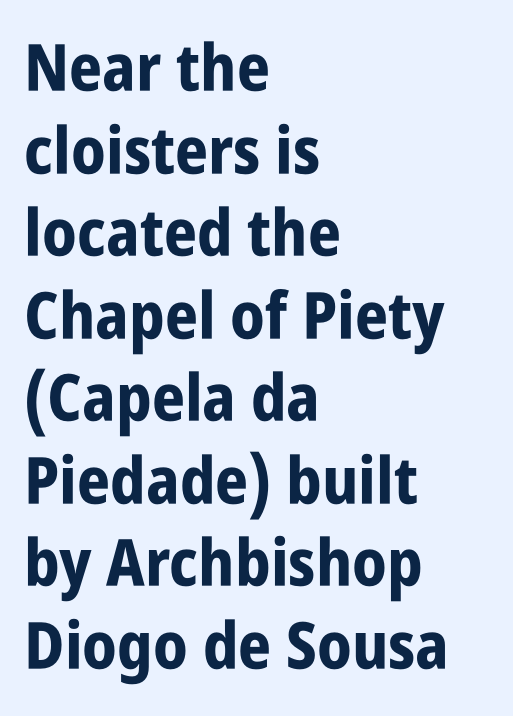
{"serif": "no", "italic": "no", "bold": "yes", "weight": "bold", "width": "condensed", "stroke_contrast": "low", "x_height": "large", "monospaced": "no", "underline": "no", "align": "left", "line_spacing": "normal", "line_spacing_ratio": 1.27, "letter_spacing": "normal", "letter_spacing_em": 0.0, "glyph_px": 65}
